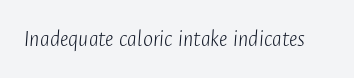
Q: Is the text bold? A: No.
Q: Is the text italic (slanted)? A: Yes, it leans right by about 4 degrees.
Q: Is the text underlined? A: No.
Q: Is the spacing between letters normal or unusually wide? A: Normal.
